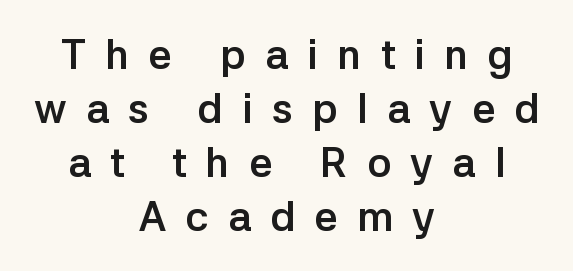
The image shows 41 px semibold sans-serif type, upright; set centered, normal line spacing (1.32x), unusually wide letter spacing (+0.47 em), not underlined; low stroke contrast and a medium x-height.
